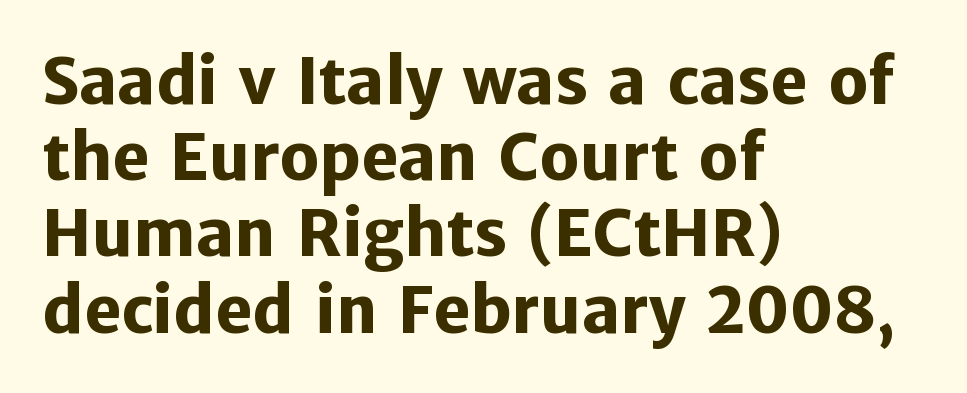
{"serif": "no", "italic": "no", "bold": "yes", "weight": "heavy", "width": "normal", "stroke_contrast": "low", "x_height": "medium", "monospaced": "no", "underline": "no", "align": "left", "line_spacing_ratio": 1.21, "letter_spacing": "normal", "letter_spacing_em": 0.0, "glyph_px": 63}
